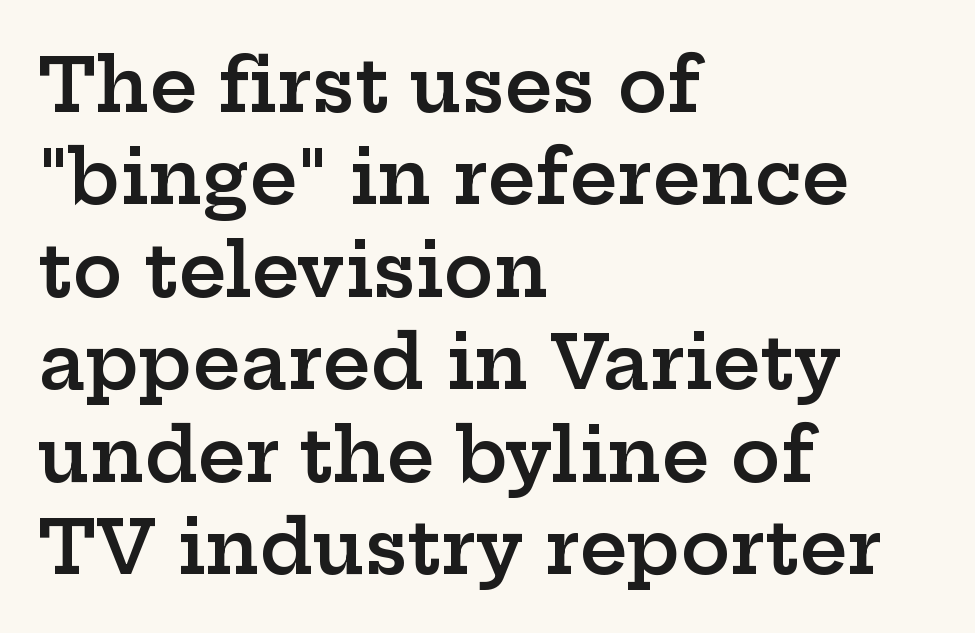
Q: Is the text bold? A: Semi-bold.
Q: Is the text italic (slanted)? A: No, it is upright.
Q: Is the typeface a serif or a sans-serif typeface? A: Serif.
Q: Is the text underlined? A: No.
Q: How is the paragraph aligned? A: Left-aligned.
Q: Is the spacing between letters normal or unusually wide? A: Normal.
Q: Is the spacing between lines tight, normal or loose? A: Normal.
Q: Width (condensed, normal, or wide)? A: Wide.
Q: Stroke contrast? A: Low.
Q: x-height? A: Medium.
Q: Monospaced? A: No.
